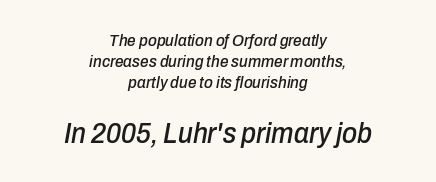
Q: Is the text italic (slanted)? A: Yes, it leans right by about 10 degrees.
Q: Is the text underlined? A: No.
Q: How is the paragraph aligned? A: Centered.
Q: Is the spacing between letters normal or unusually wide? A: Normal.
Q: Which block of text is set in a larger size, the first (top) or the second (bottom)? A: The second (bottom) one.
Q: Width (condensed, normal, or wide)? A: Condensed.
Q: Stroke contrast? A: Low.
Q: x-height? A: Medium.
Q: Monospaced? A: No.
